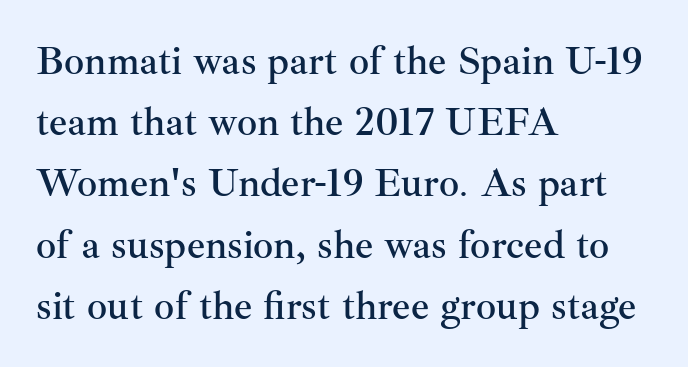
Rule under the text: the space is simply empty. You could not count columns in this text — the font is proportionally spaced. The glyphs in this specimen are seriffed. This sample uses an upright cut, with every glyph sitting square on the baseline. The space between consecutive lines is moderate.
